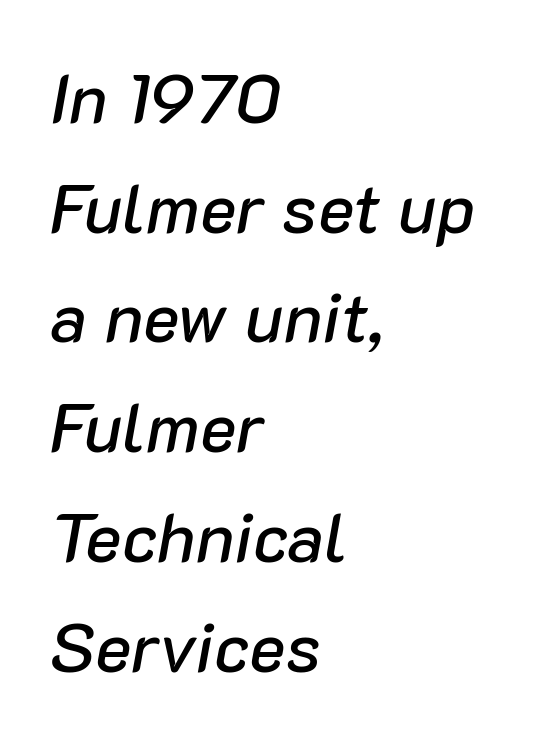
The image shows 69 px text type, italic (leaning right); set left-aligned, normal line spacing (1.59x), normal letter spacing, not underlined; low stroke contrast and a medium x-height.
